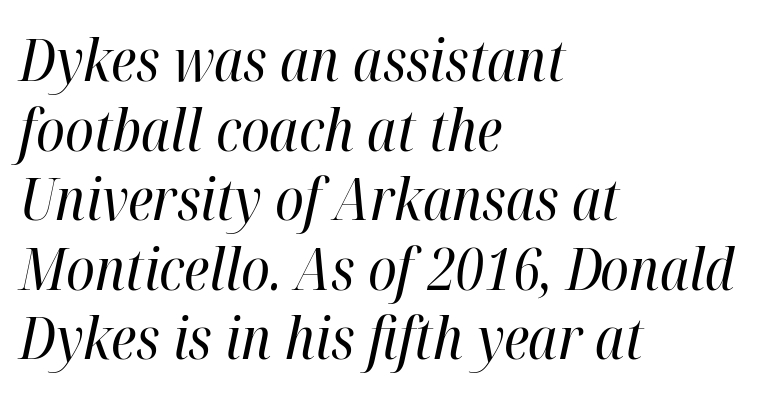
Proportional: the letters do not fall into vertical columns. No chunkiness to these letters — they're not bold. Caption: standard tracking, unaltered. Quick note: underline off. The text block is weighted toward the left margin, trailing off unevenly rightward. Designer's note — italics engaged.
